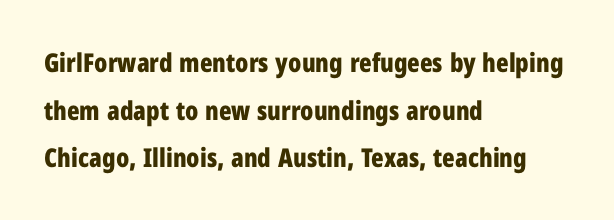
{"italic": "no", "bold": "yes", "underline": "no", "align": "left", "line_spacing_ratio": 1.83, "letter_spacing": "normal", "letter_spacing_em": 0.0, "glyph_px": 26}
